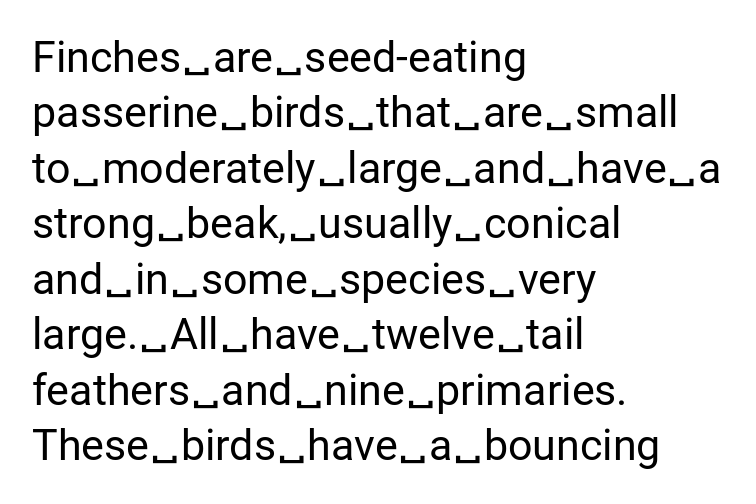
Think of a printed novel: that variable character pitch is what you see here. These lines are composed in type without serifs. Style check: upright. Words float on clear page, feet unadorned. The strokes carry an ordinary text weight at most.
